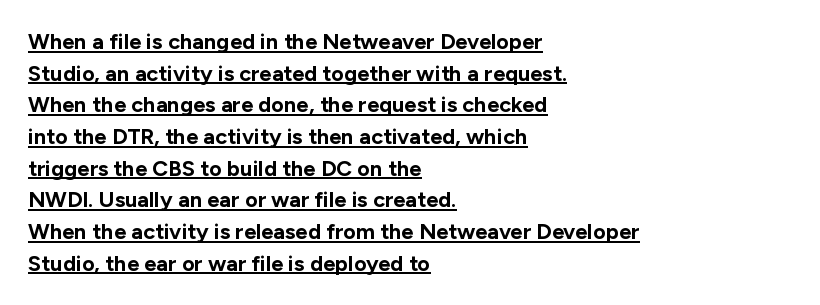
The image shows 22 px bold type, upright; set left-aligned, normal line spacing (1.44x), normal letter spacing, underlined.
